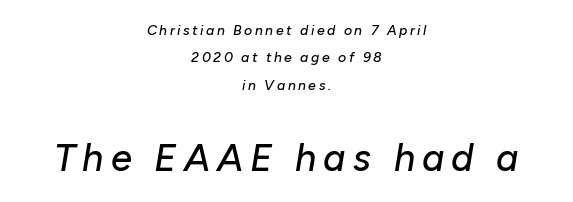
The compositor balanced each line on the midline. Visually, the bottom section dominates because its glyphs are scaled up. Style check: oblique. Compared with typical paragraphs, the rows here are farther apart. The rendering uses natural spacing where letterforms have individual widths.
